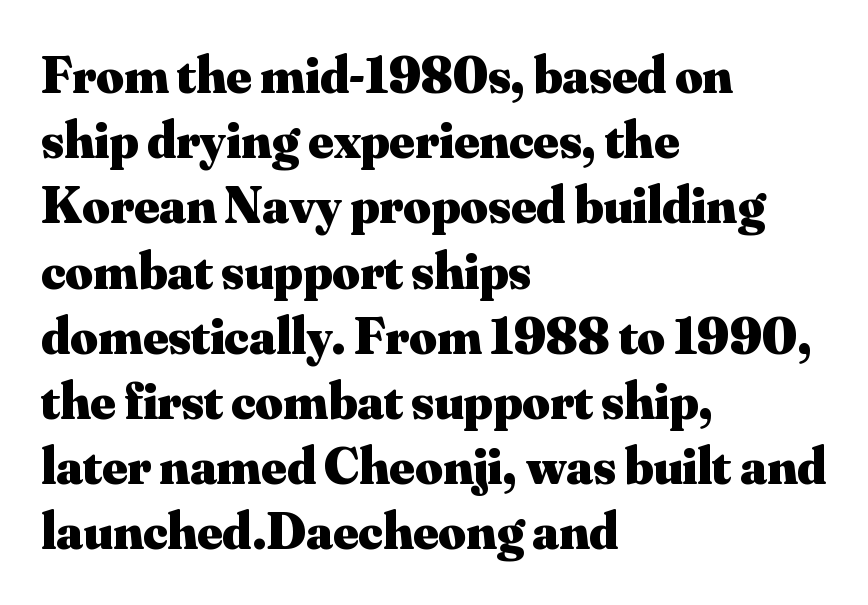
{"serif": "yes", "italic": "no", "bold": "yes", "weight": "heavy", "width": "normal", "stroke_contrast": "medium", "x_height": "small", "monospaced": "no", "underline": "no", "align": "left", "line_spacing_ratio": 1.23, "letter_spacing": "normal", "letter_spacing_em": 0.0, "glyph_px": 53}
